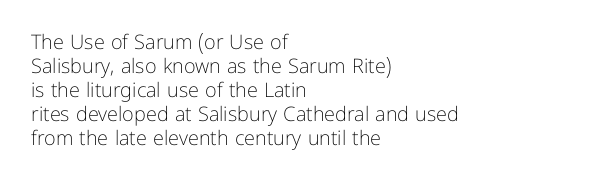
{"italic": "no", "bold": "no", "underline": "no", "align": "left", "line_spacing_ratio": 1.2, "letter_spacing": "normal", "letter_spacing_em": 0.0, "glyph_px": 20}
